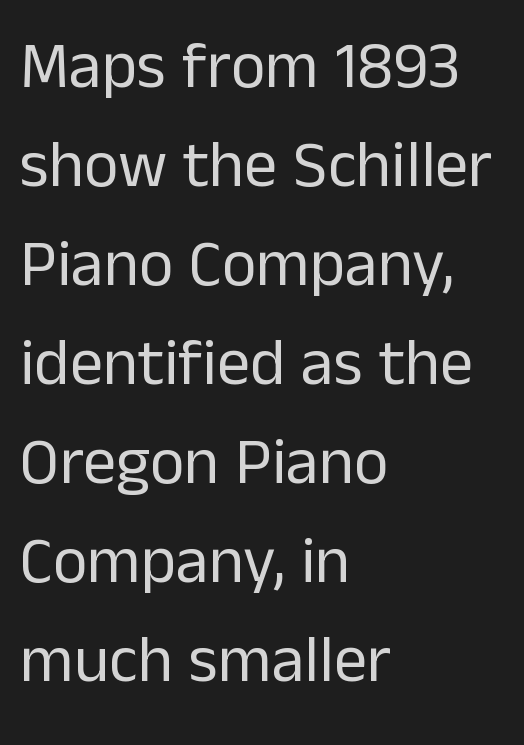
{"serif": "no", "italic": "no", "bold": "no", "weight": "regular", "width": "normal", "stroke_contrast": "low", "x_height": "medium", "monospaced": "no", "underline": "no", "align": "left", "line_spacing": "normal", "line_spacing_ratio": 1.5, "letter_spacing": "normal", "letter_spacing_em": 0.0, "glyph_px": 66}
